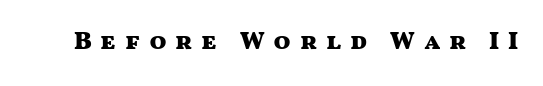
Q: Is the text bold? A: Yes.
Q: Is the text italic (slanted)? A: No, it is upright.
Q: Is the text underlined? A: No.
Q: Is the spacing between letters normal or unusually wide? A: Unusually wide.
